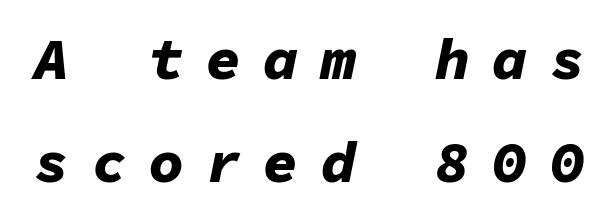
The image shows 59 px bold type, italic (leaning right), monospaced; set line spacing 1.75x, unusually wide letter spacing (+0.37 em), not underlined; low stroke contrast and a medium x-height.
